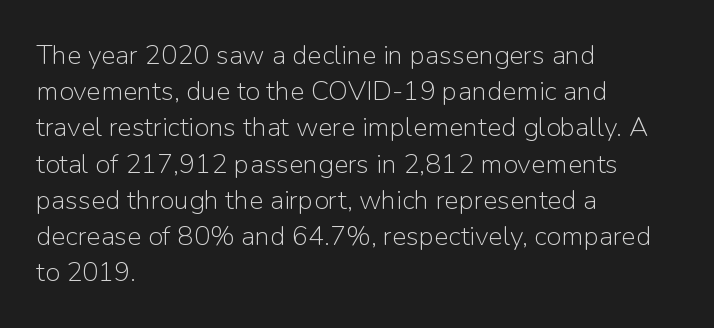
Q: Is the text bold? A: No.
Q: Is the text italic (slanted)? A: No, it is upright.
Q: Is the text underlined? A: No.
Q: How is the paragraph aligned? A: Left-aligned.
Q: Is the spacing between letters normal or unusually wide? A: Normal.
Q: Is the spacing between lines tight, normal or loose? A: Normal.
